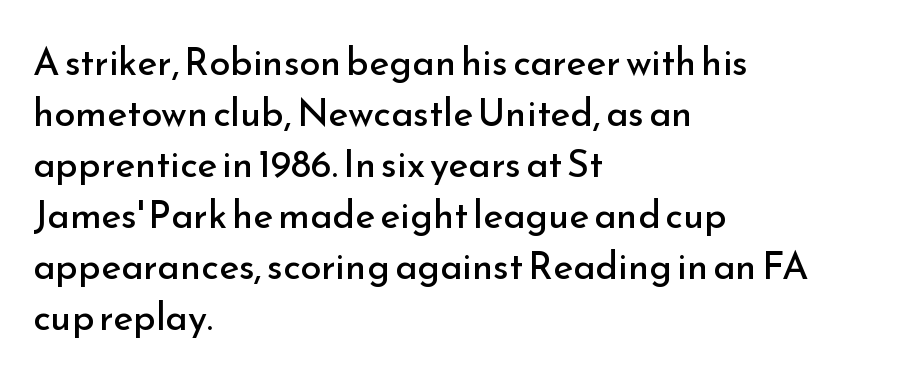
{"serif": "no", "italic": "no", "bold": "no", "weight": "regular", "width": "normal", "stroke_contrast": "low", "x_height": "small", "monospaced": "no", "underline": "no", "align": "left", "line_spacing": "normal", "line_spacing_ratio": 1.34, "letter_spacing": "normal", "letter_spacing_em": 0.0, "glyph_px": 38}
